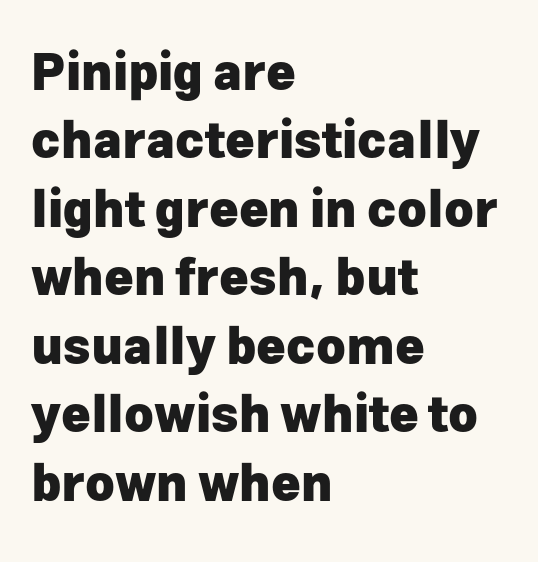
{"serif": "no", "italic": "no", "bold": "yes", "weight": "heavy", "width": "normal", "stroke_contrast": "low", "x_height": "medium", "monospaced": "no", "underline": "no", "align": "left", "line_spacing": "normal", "line_spacing_ratio": 1.37, "letter_spacing": "normal", "letter_spacing_em": 0.0, "glyph_px": 50}
